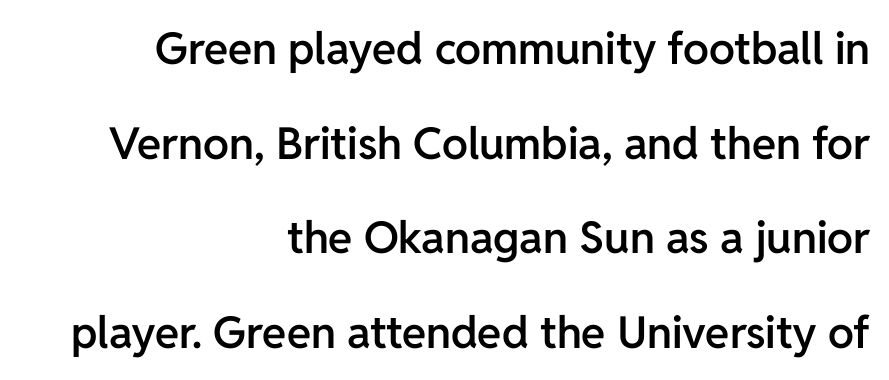
The image shows 44 px semibold sans-serif type, upright; set right-aligned, loose line spacing (2.15x), normal letter spacing, not underlined; low stroke contrast and a medium x-height.
